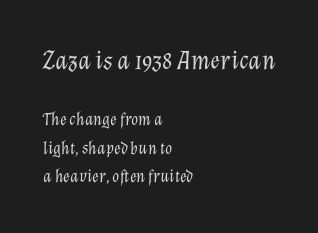
The rag falls on the right side of this text block. Each word holds together tightly as a unit, with standard inter-letter gaps. This sample keeps an unexceptional amount of space between lines. In terms of posture, this sample is oblique. The zone under the glyphs is completely vacant.
